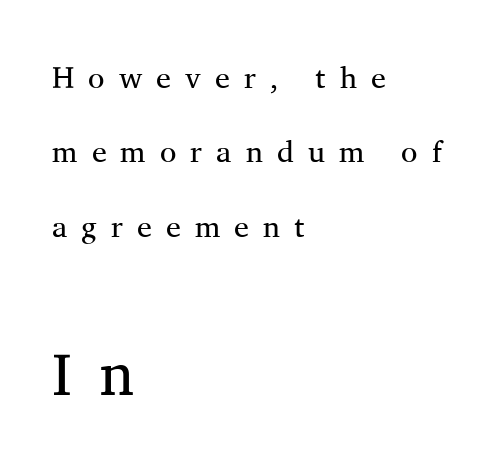
Here the designer chose a conventional face with non-uniform glyph widths. Size contrast runs from small at the top to large at the bottom. You could only call the tracking loose — the letters float apart. The lines are quadded left.
